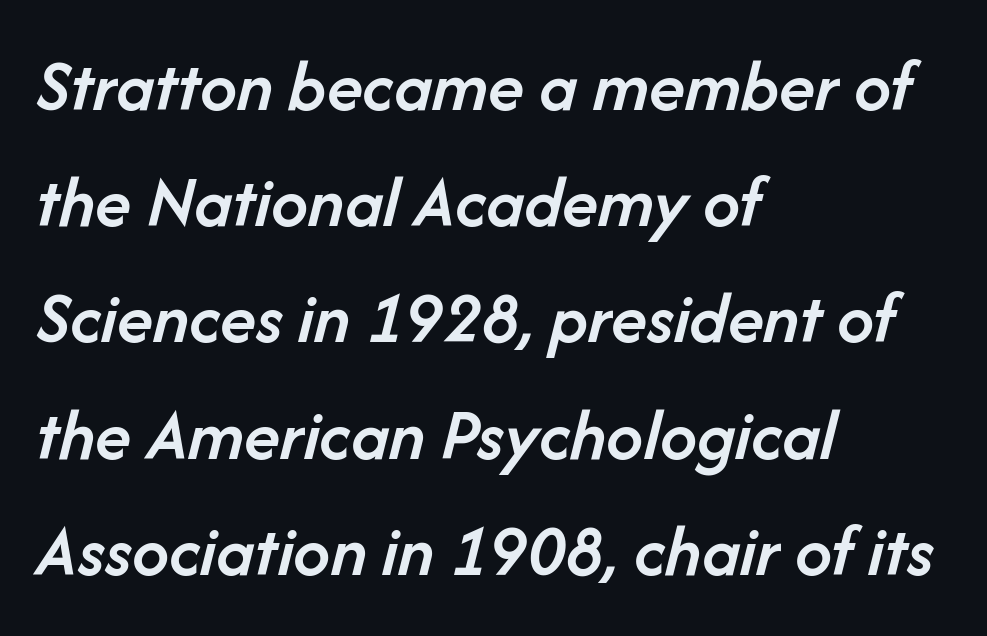
{"italic": "yes", "lean": "right", "slant_degrees": 14, "bold": "semi", "weight": "semibold", "width": "normal", "stroke_contrast": "low", "x_height": "medium", "monospaced": "no", "underline": "no", "align": "left", "line_spacing": "normal", "line_spacing_ratio": 1.57, "letter_spacing": "normal", "letter_spacing_em": 0.0, "glyph_px": 74}
